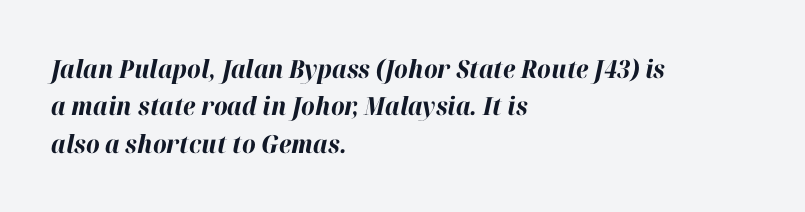
Q: Is the text bold? A: Yes.
Q: Is the text italic (slanted)? A: Yes, it leans right by about 12 degrees.
Q: Is the text underlined? A: No.
Q: How is the paragraph aligned? A: Left-aligned.
Q: Is the spacing between letters normal or unusually wide? A: Normal.
Q: Is the spacing between lines tight, normal or loose? A: Normal.
